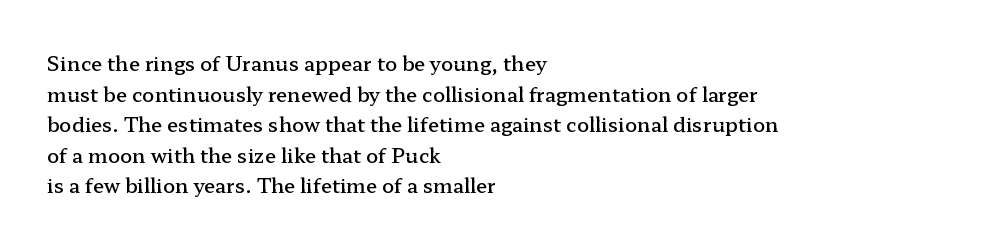
This rendering features lettering with no underline. Students, observe: this is what conventionally led text looks like. Students, note that the glyphs here touch the page at normal intervals. The specimen reads as upright at a glance.
